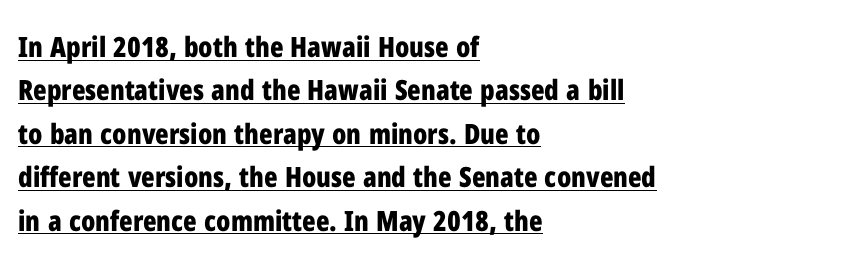
The letters advance in unequal steps, a hallmark of proportional type. Spacing between characters is what you'd get straight out of the box. Chunky letters — that's bold for sure. The designer left line spacing at the default. The ragged edge is on the right, which tells us the setting is flush left.
